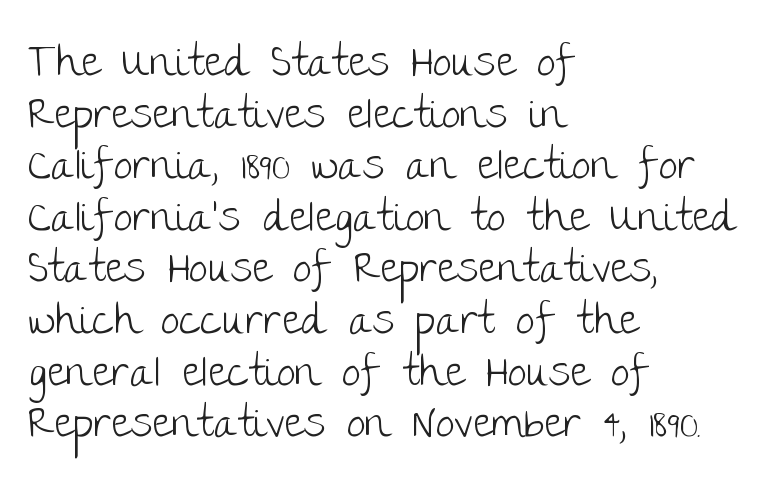
Italic: no, the glyphs are upright roman. Honestly, there is no underline to notice here at all. The passage shown is not bold in any degree. Are there feet on the stems? There aren't — it's a sans. Leftover space on each line is placed entirely after the last word.
